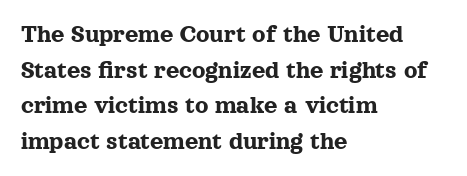
Compared with a centered layout, this one pins lines to the left instead. These lines were composed using upright roman letters. The type is set solid horizontally, with unmodified tracking. Vertical spacing — default. A bare baseline throughout the passage.
